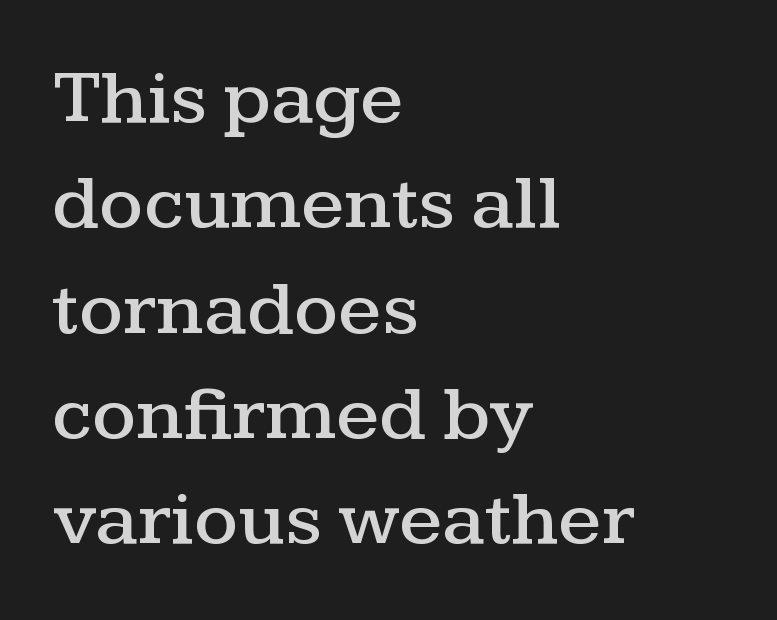
Observe the serifs anchoring each vertical stroke in this sample. You can tell it's not italic because the verticals are truly vertical. Does the copy run flush right? No — it runs flush left. Words float on clear page, feet unadorned. You could not count columns in this text — the font is proportionally spaced.
